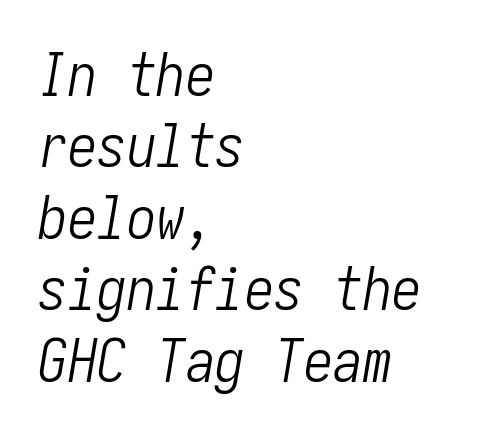
Each line starts at the same left margin while the right side varies. Nobody drew a line under any word here. Tracking here is standard; glyphs follow each other at the usual distance. Stroke mass is kept to a normal reading level or below.
